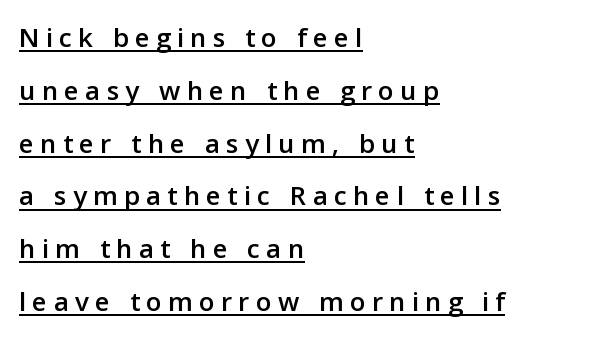
The image shows 29 px sans-serif type, upright; set left-aligned, line spacing 1.82x, unusually wide letter spacing (+0.21 em), underlined; low stroke contrast and a medium x-height.
